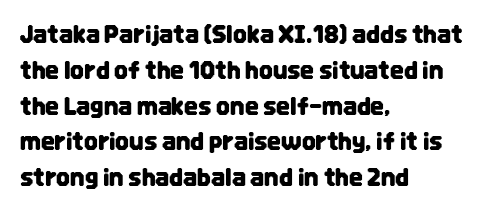
Q: Is the text italic (slanted)? A: No, it is upright.
Q: Is the text underlined? A: No.
Q: How is the paragraph aligned? A: Left-aligned.
Q: Is the spacing between letters normal or unusually wide? A: Normal.
Q: Is the spacing between lines tight, normal or loose? A: Normal.
